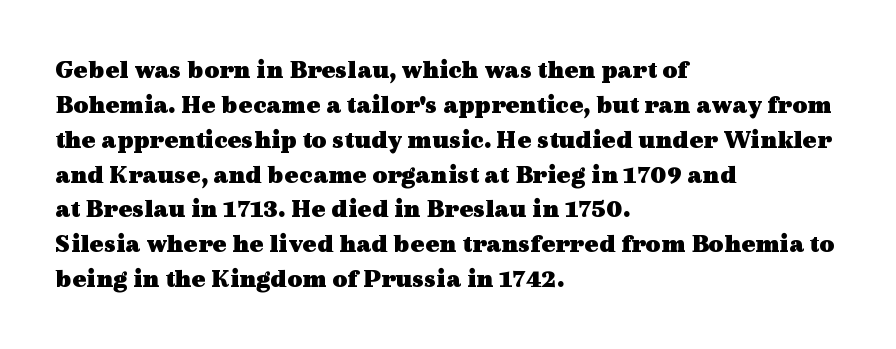
Q: Is the text bold? A: Yes.
Q: Is the text italic (slanted)? A: No, it is upright.
Q: Is the text underlined? A: No.
Q: How is the paragraph aligned? A: Left-aligned.
Q: Is the spacing between letters normal or unusually wide? A: Normal.
Q: Is the spacing between lines tight, normal or loose? A: Normal.
